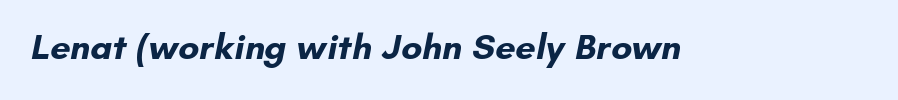
This rendering leaves character spacing at its baseline value. A typesetter would call this proportional, since set widths differ per character. Descenders are the only things crossing below the line. Unlike a traditional serif, this face leaves its strokes unadorned.
